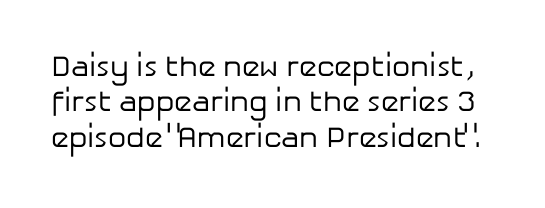
{"serif": "no", "italic": "no", "bold": "no", "weight": "regular", "width": "normal", "stroke_contrast": "low", "x_height": "medium", "monospaced": "no", "underline": "no", "line_spacing_ratio": 1.22, "letter_spacing": "normal", "letter_spacing_em": 0.0, "glyph_px": 29}
